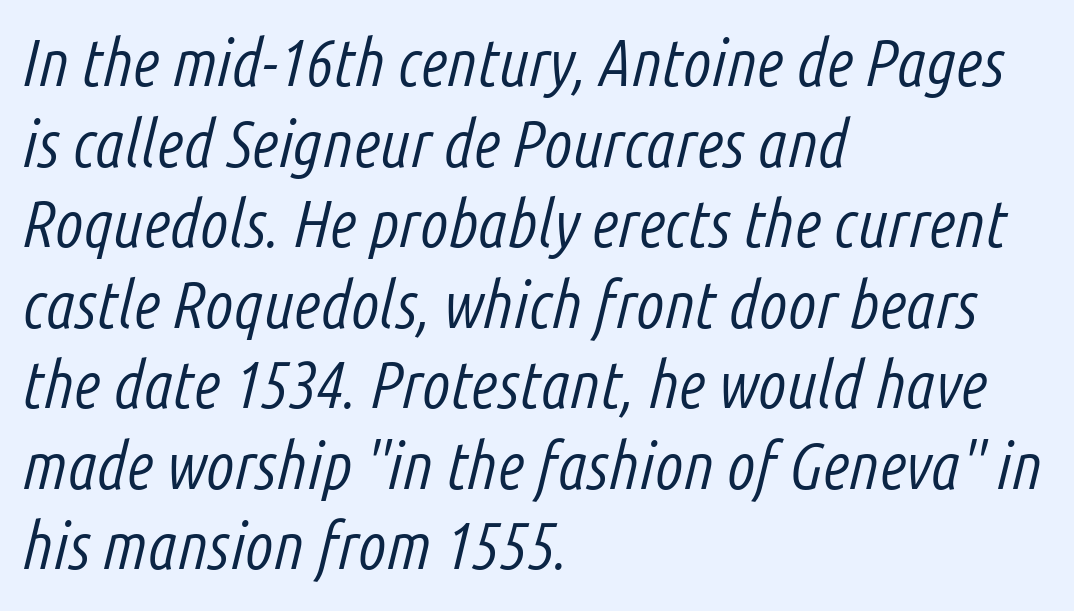
The face used here is rendered with its standard letterfit. These glyphs show unthickened strokes, regular width or finer. Descenders hang freely into open space. Think of a printed novel: that variable character pitch is what you see here. Looking at the ascenders, they clearly lean.
